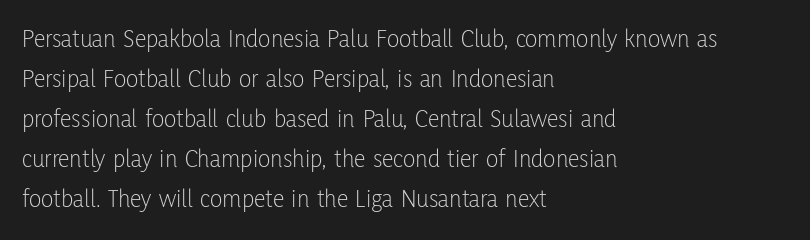
Q: Is the text bold? A: No.
Q: Is the text italic (slanted)? A: No, it is upright.
Q: Is the text underlined? A: No.
Q: How is the paragraph aligned? A: Left-aligned.
Q: Is the spacing between letters normal or unusually wide? A: Normal.
Q: Is the spacing between lines tight, normal or loose? A: Normal.
